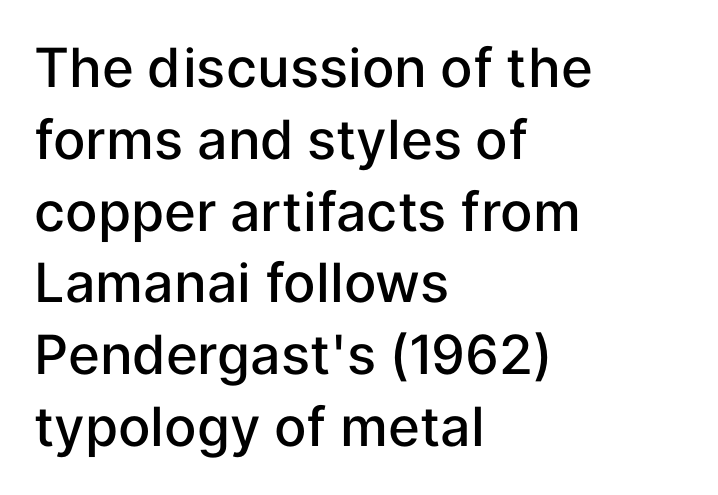
{"serif": "no", "italic": "no", "bold": "semi", "weight": "semibold", "width": "normal", "stroke_contrast": "low", "x_height": "medium", "monospaced": "no", "underline": "no", "align": "left", "line_spacing": "normal", "line_spacing_ratio": 1.33, "letter_spacing": "normal", "letter_spacing_em": 0.0, "glyph_px": 54}
